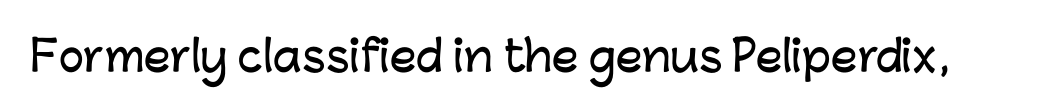
Is there any slant? The stems are plumb. Default kerning and tracking; the words read as compact shapes. Think of a printed novel: that variable character pitch is what you see here. You can tell from the bare stems that sans-serif type was used. Descenders are the only things crossing below the line.
